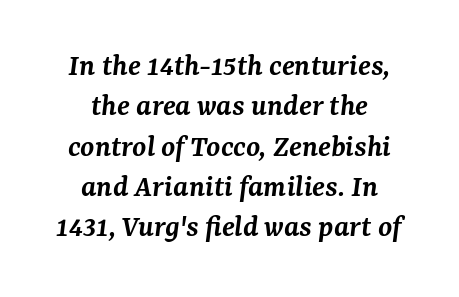
The image shows 32 px semibold serif type, italic (leaning right); set centered, normal line spacing (1.26x), normal letter spacing, not underlined; medium stroke contrast and a medium x-height.
